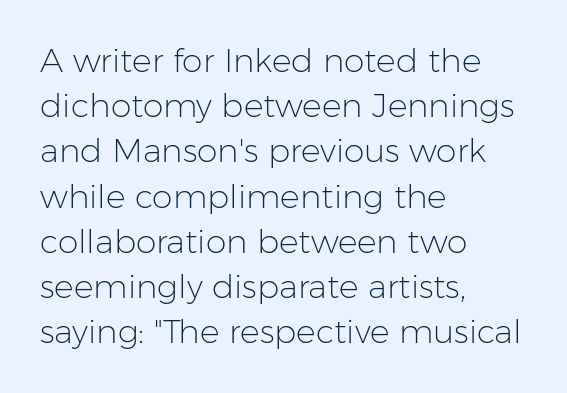
{"serif": "no", "italic": "no", "bold": "no", "weight": "light", "width": "normal", "stroke_contrast": "low", "x_height": "medium", "monospaced": "no", "underline": "no", "align": "left", "line_spacing": "normal", "line_spacing_ratio": 1.37, "letter_spacing": "normal", "letter_spacing_em": 0.0, "glyph_px": 33}
